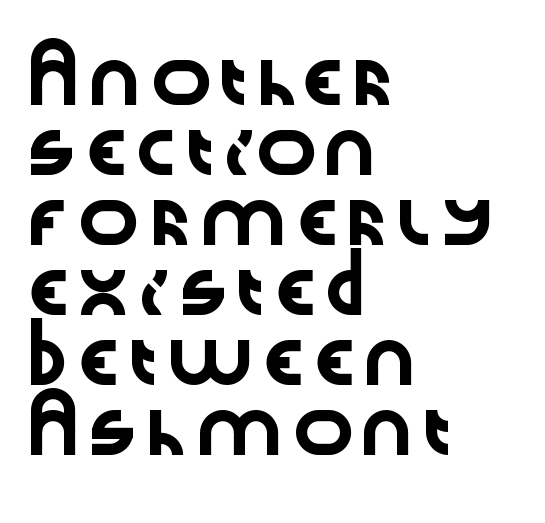
{"serif": "no", "italic": "no", "width": "wide", "stroke_contrast": "low", "x_height": "medium", "monospaced": "no", "underline": "no", "align": "left", "line_spacing": "normal", "line_spacing_ratio": 1.32, "letter_spacing": "normal", "letter_spacing_em": 0.0, "glyph_px": 53}
